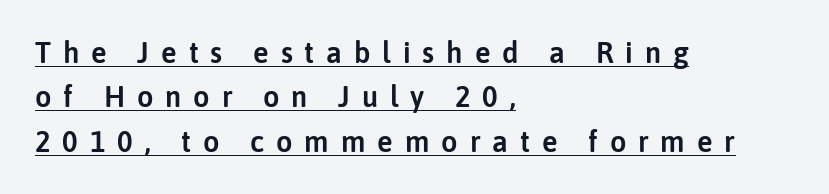
Descenders here cross a horizontal rule under the line. What stands out about the letter spacing? Its width — letters are far apart. The letters stand upright; this is a roman face. The text was rendered using a sans face with plain stroke endings. The paragraph shown leans on its left margin.
